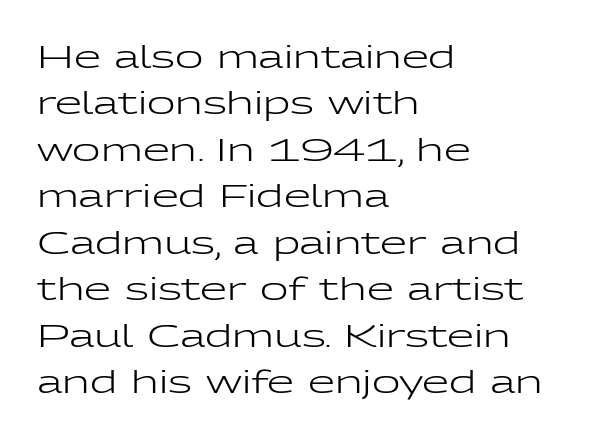
The image shows 31 px regular-weight, wide sans-serif type, upright; set left-aligned, normal line spacing (1.5x), normal letter spacing, not underlined; low stroke contrast and a medium x-height.
